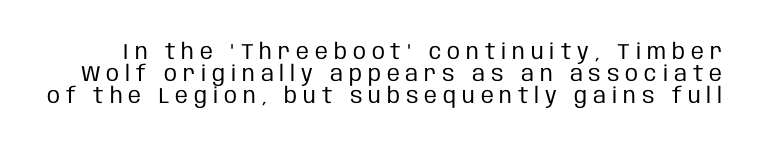
The image shows 22 px text type, upright; set tight line spacing (1.01x), unusually wide letter spacing (+0.27 em), not underlined.
